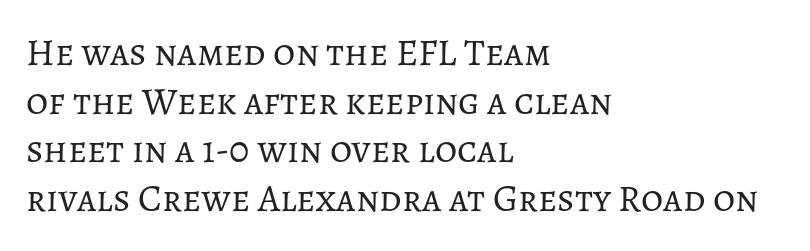
The paragraph shown leans on its left margin. Each word holds together tightly as a unit, with standard inter-letter gaps. Has an underline been added? It has not. The face looks like a standard text weight, possibly lighter. No italicization has been applied; the sample stays upright.
